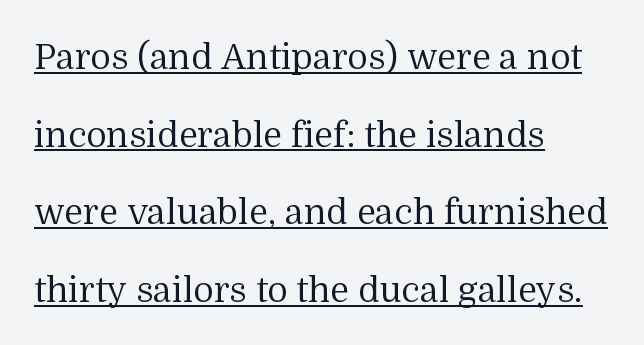
Caption: lettering with a line underneath. Interline gaps are noticeably wide in this sample. A typesetter would mark this as roman, not italic. Nothing unusual about the tracking: characters are spaced as the font intends. Letterform terminals end in serifs throughout the passage.
